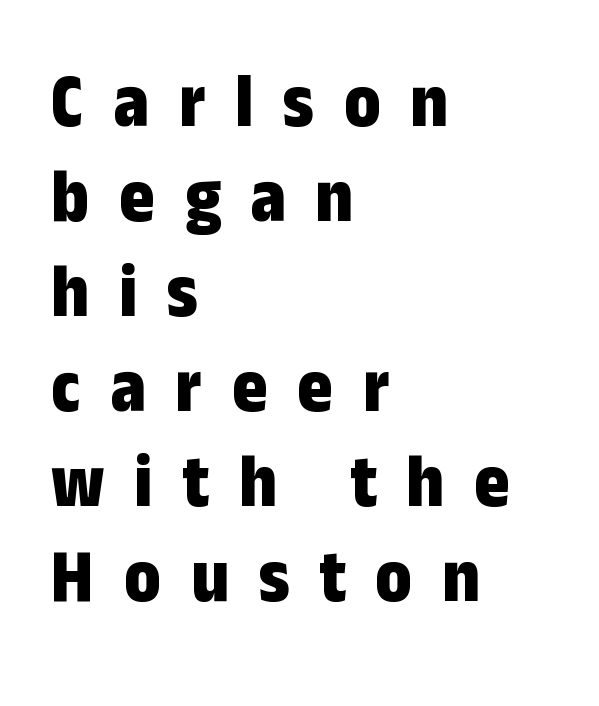
A typesetter would call this proportional, since set widths differ per character. Just letters on the line, the space beneath them empty. I'd describe the lettering as bold — thick and assertive. Serifs: no, the terminals of the letterforms are clean. Caption: multi-line text, flush left, ragged right.
